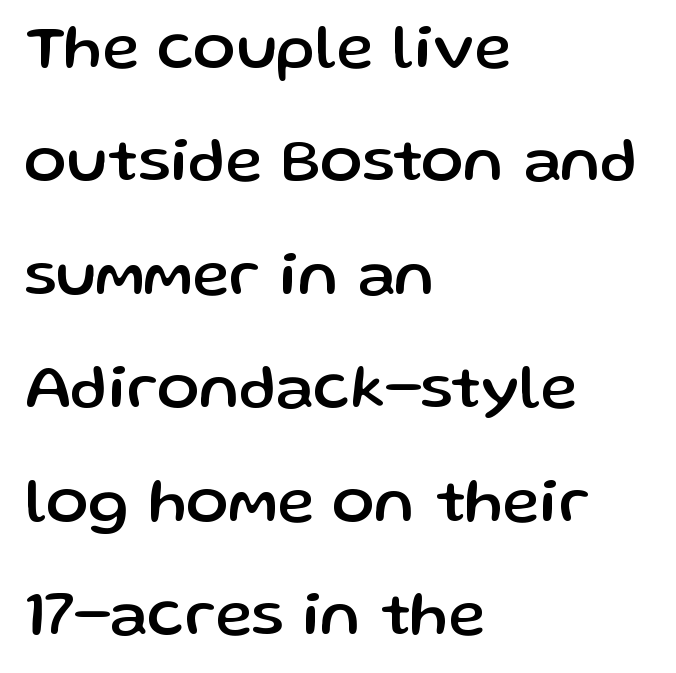
Q: Is the text italic (slanted)? A: No, it is upright.
Q: Is the typeface a serif or a sans-serif typeface? A: Sans-serif.
Q: Is the text underlined? A: No.
Q: How is the paragraph aligned? A: Left-aligned.
Q: Is the spacing between letters normal or unusually wide? A: Normal.
Q: Width (condensed, normal, or wide)? A: Normal.
Q: Stroke contrast? A: Low.
Q: x-height? A: Medium.
Q: Monospaced? A: No.
